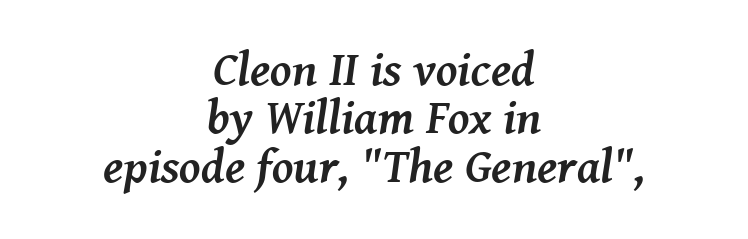
{"serif": "yes", "italic": "yes", "lean": "right", "slant_degrees": 8, "bold": "yes", "weight": "semibold", "width": "normal", "stroke_contrast": "medium", "x_height": "medium", "monospaced": "no", "underline": "no", "align": "center", "line_spacing": "tight", "line_spacing_ratio": 1.01, "letter_spacing": "normal", "letter_spacing_em": 0.0, "glyph_px": 48}
